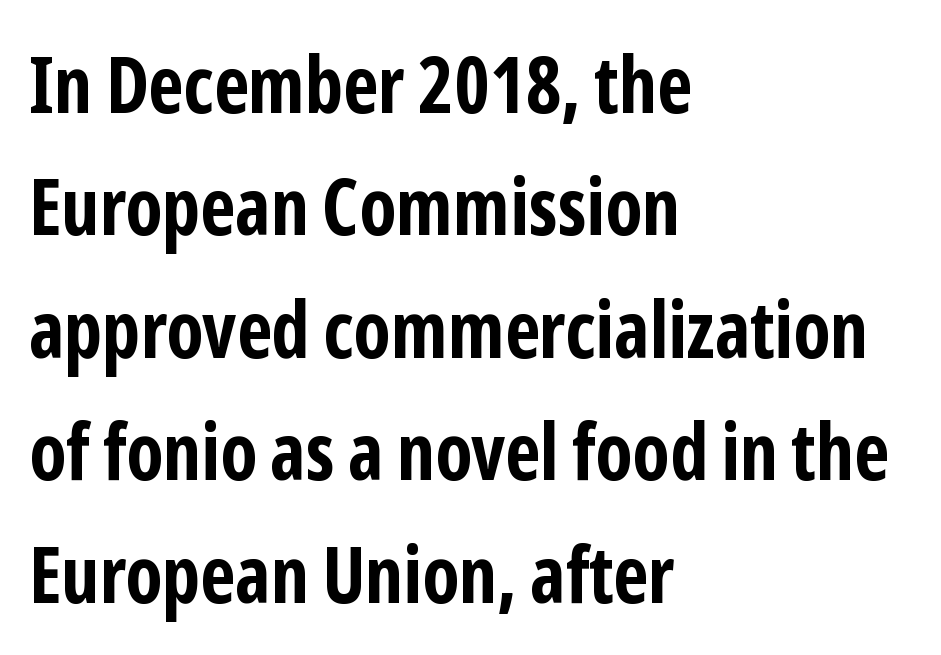
{"serif": "no", "italic": "no", "bold": "yes", "weight": "bold", "width": "condensed", "stroke_contrast": "low", "x_height": "medium", "monospaced": "no", "underline": "no", "align": "left", "line_spacing": "normal", "line_spacing_ratio": 1.57, "letter_spacing": "normal", "letter_spacing_em": 0.0, "glyph_px": 78}
